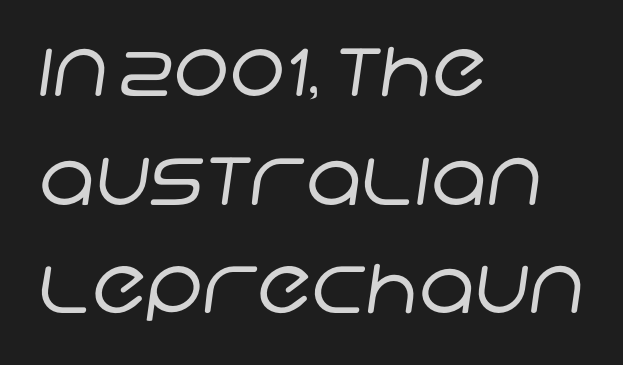
Q: Is the text bold? A: No.
Q: Is the typeface a serif or a sans-serif typeface? A: Sans-serif.
Q: Is the text underlined? A: No.
Q: How is the paragraph aligned? A: Left-aligned.
Q: Is the spacing between letters normal or unusually wide? A: Normal.
Q: Is the spacing between lines tight, normal or loose? A: Normal.
Q: Width (condensed, normal, or wide)? A: Normal.
Q: Stroke contrast? A: Low.
Q: x-height? A: Large.
Q: Monospaced? A: No.
